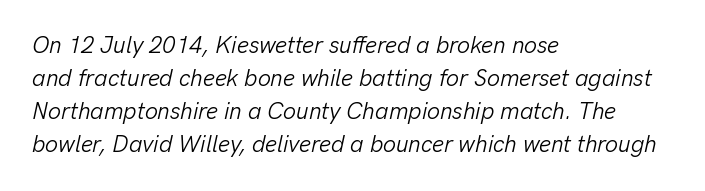
The image shows 23 px text type, italic (leaning right); set left-aligned, normal line spacing (1.43x), normal letter spacing, not underlined.
